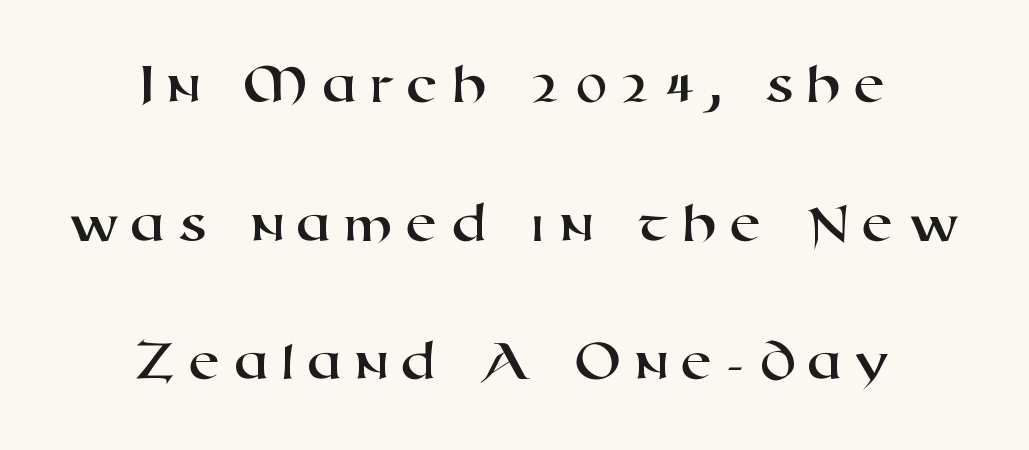
The image shows 59 px wide sans-serif type; set centered, loose line spacing (2.35x), unusually wide letter spacing (+0.2 em), not underlined; high stroke contrast and a medium x-height.
